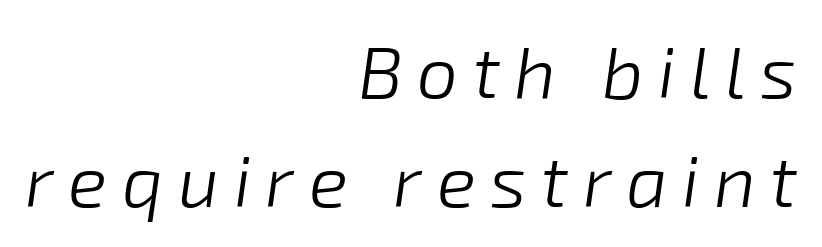
The image shows 73 px light type, italic (leaning right); set right-aligned, normal line spacing (1.49x), unusually wide letter spacing (+0.2 em), not underlined; low stroke contrast and a medium x-height.
